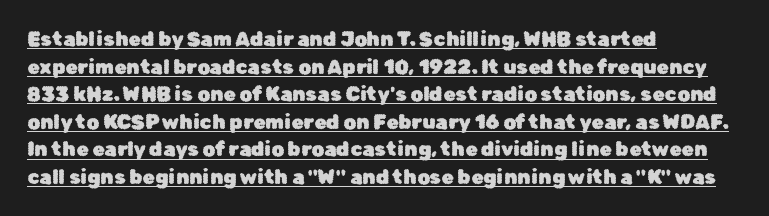
Ascenders rise straight up at ninety degrees. Alignment: flush left. The rendered words wear a rule along their underside. The vertical gap from one line to the next is medium.
